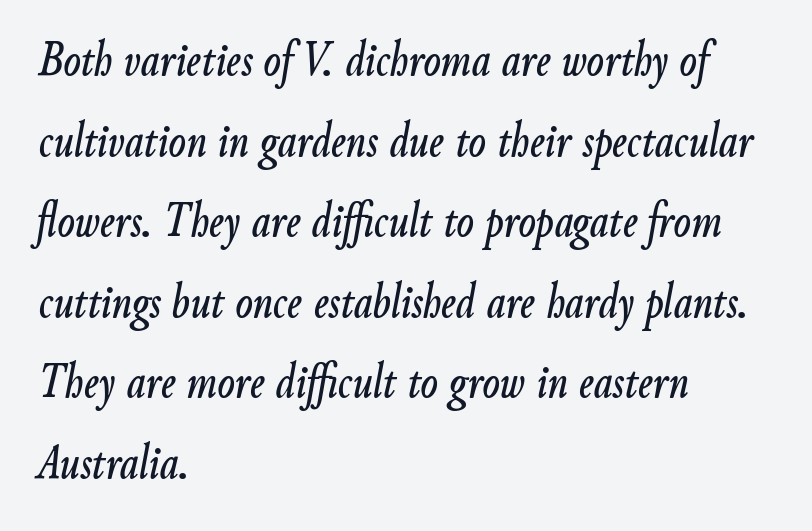
{"italic": "yes", "lean": "right", "slant_degrees": 9, "width": "condensed", "stroke_contrast": "low", "x_height": "small", "monospaced": "no", "underline": "no", "align": "left", "line_spacing": "normal", "line_spacing_ratio": 1.58, "letter_spacing": "normal", "letter_spacing_em": 0.0, "glyph_px": 51}
